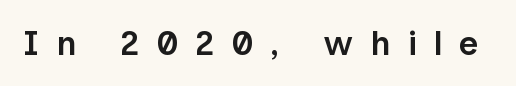
The image shows 34 px semibold sans-serif type, upright; set unusually wide letter spacing (+0.49 em), not underlined; low stroke contrast and a medium x-height.
